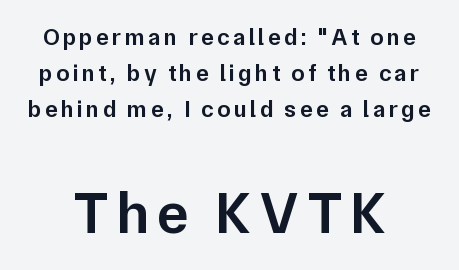
The image shows 59 px semibold sans-serif type, upright; set centered, normal line spacing (1.51x), not underlined; the second (bottom) block is 2.46x larger; low stroke contrast and a medium x-height.
